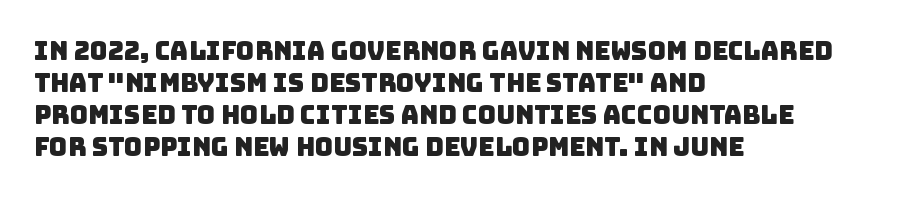
Descenders hang freely into open space. Line starts are locked; line ends wander. Characters follow at the spacing the type designer built in. A normal amount of white space separates one row of letters from the next.
